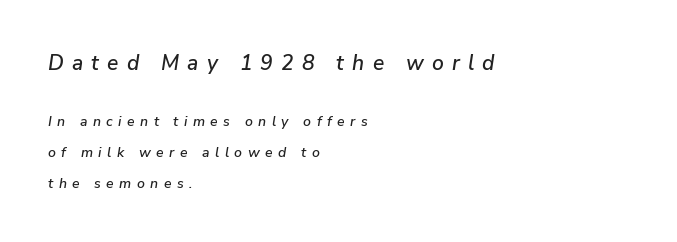
The image shows 21 px text type, italic (leaning right); set left-aligned, loose line spacing (2.21x), unusually wide letter spacing (+0.39 em), not underlined; the first (top) block is 1.5x larger.
